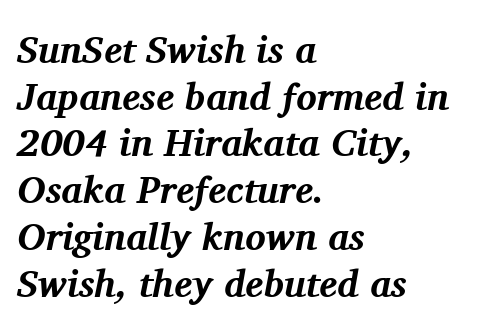
Q: Is the text bold? A: Yes.
Q: Is the text italic (slanted)? A: Yes, it leans right by about 11 degrees.
Q: Is the typeface a serif or a sans-serif typeface? A: Serif.
Q: Is the text underlined? A: No.
Q: How is the paragraph aligned? A: Left-aligned.
Q: Is the spacing between letters normal or unusually wide? A: Normal.
Q: Width (condensed, normal, or wide)? A: Normal.
Q: Stroke contrast? A: Medium.
Q: x-height? A: Medium.
Q: Monospaced? A: No.
